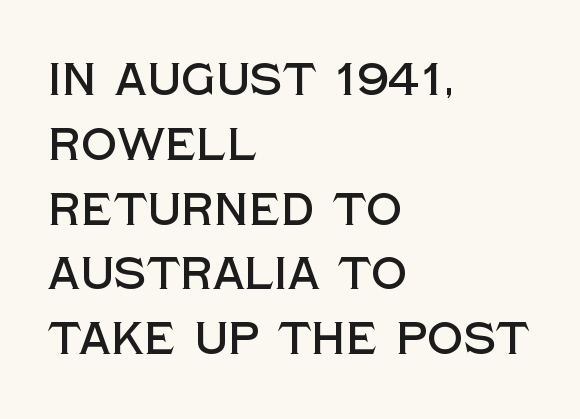
Q: Is the text italic (slanted)? A: No, it is upright.
Q: Is the typeface a serif or a sans-serif typeface? A: Sans-serif.
Q: Is the text underlined? A: No.
Q: How is the paragraph aligned? A: Left-aligned.
Q: Is the spacing between letters normal or unusually wide? A: Normal.
Q: Is the spacing between lines tight, normal or loose? A: Normal.
Q: Width (condensed, normal, or wide)? A: Normal.
Q: x-height? A: Large.
Q: Monospaced? A: No.
